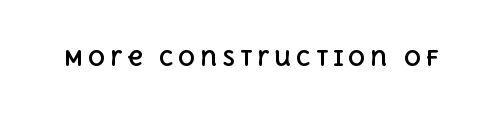
The image shows 21 px bold type, upright; set unusually wide letter spacing (+0.23 em), not underlined.
